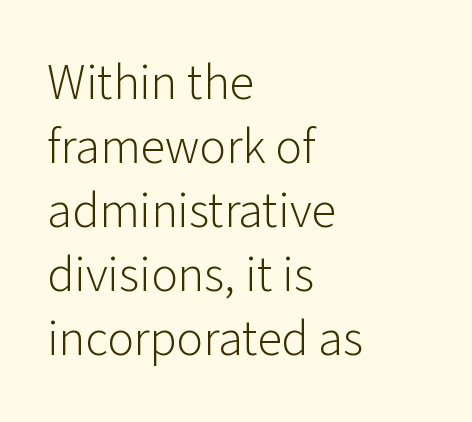
{"serif": "no", "italic": "no", "bold": "no", "weight": "light", "width": "normal", "stroke_contrast": "low", "x_height": "medium", "monospaced": "no", "underline": "no", "align": "left", "line_spacing": "normal", "line_spacing_ratio": 1.28, "letter_spacing": "normal", "letter_spacing_em": 0.0, "glyph_px": 50}
